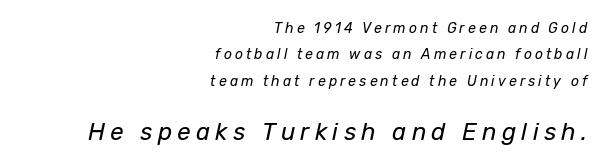
{"italic": "yes", "lean": "right", "slant_degrees": 12, "bold": "no", "underline": "no", "align": "right", "line_spacing_ratio": 1.88, "letter_spacing": "wide", "letter_spacing_em": 0.22, "larger_block": "second", "size_ratio": 1.71, "glyph_px": 24}
